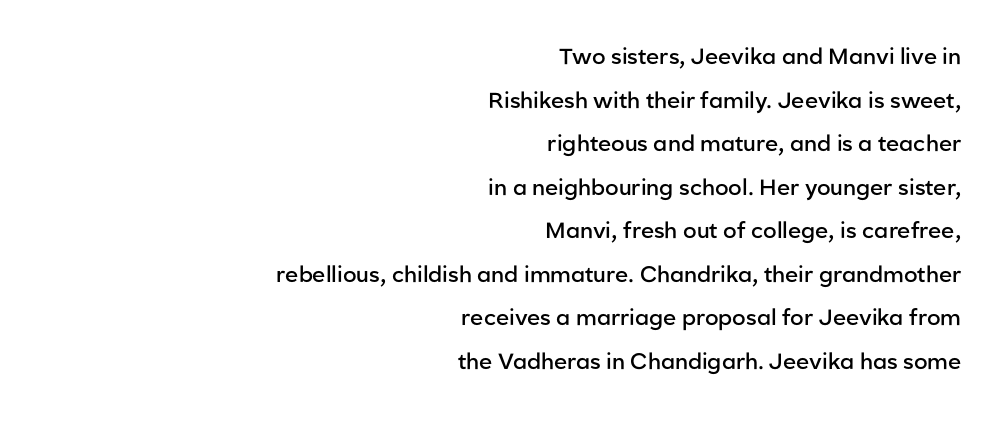
Q: Is the text bold? A: Semi-bold.
Q: Is the text italic (slanted)? A: No, it is upright.
Q: Is the text underlined? A: No.
Q: How is the paragraph aligned? A: Right-aligned.
Q: Is the spacing between letters normal or unusually wide? A: Normal.
Q: Is the spacing between lines tight, normal or loose? A: Loose.
